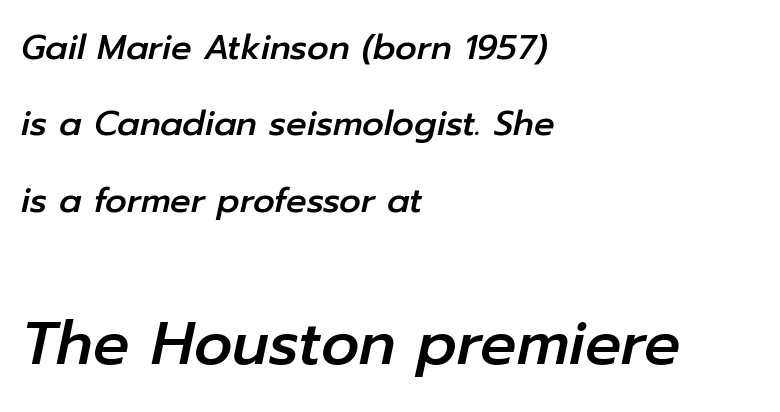
The horizontal fit of the characters is conventional and even. These lines were composed using italics. Beneath every word, the page is bare. Size hierarchy here favors the trailing block over the leading one.
